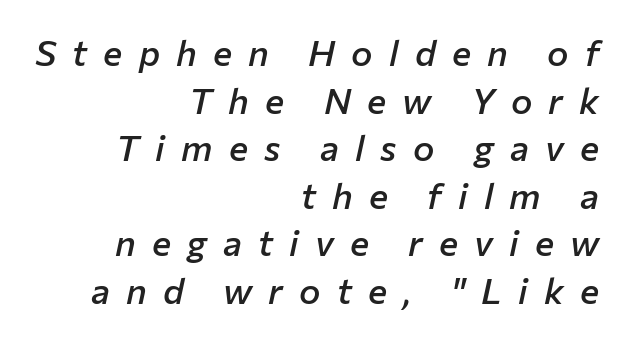
The face used here is proportionally spaced, like ordinary book or web type. Weight check: semibold — heavier than regular, not quite bold. How would I describe the line gaps? Plain and ordinary. Here the glyphs are tracked loosely, breaking word shapes into spaced letters. Every character sits at an angle, as italics do.
